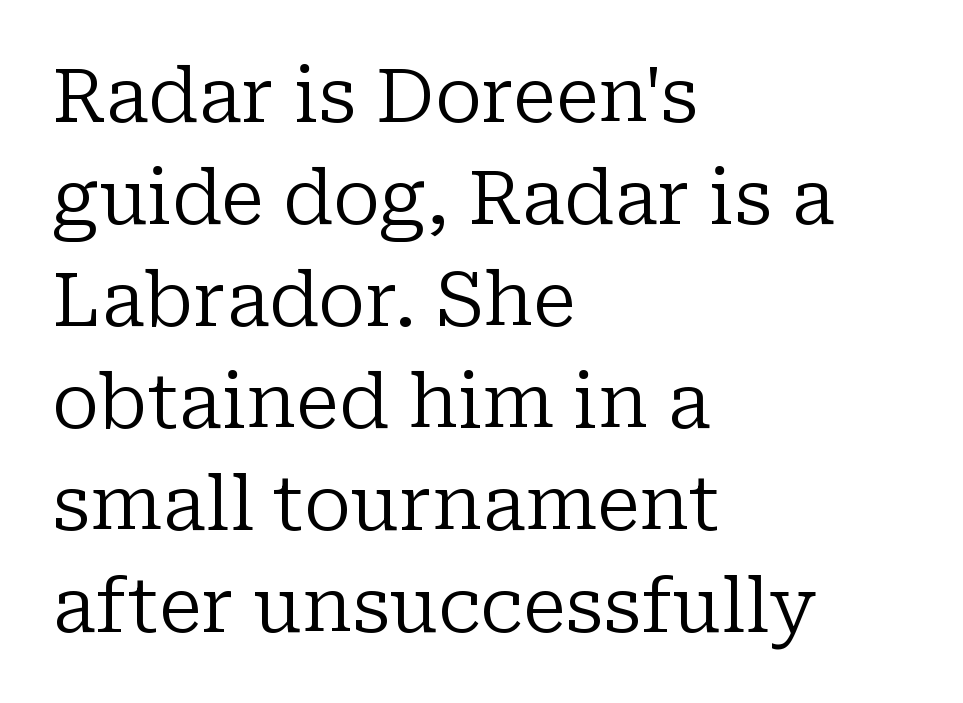
{"serif": "yes", "italic": "no", "bold": "no", "weight": "regular", "width": "normal", "stroke_contrast": "low", "x_height": "medium", "monospaced": "no", "underline": "no", "align": "left", "line_spacing": "normal", "line_spacing_ratio": 1.36, "letter_spacing": "normal", "letter_spacing_em": 0.0, "glyph_px": 75}
